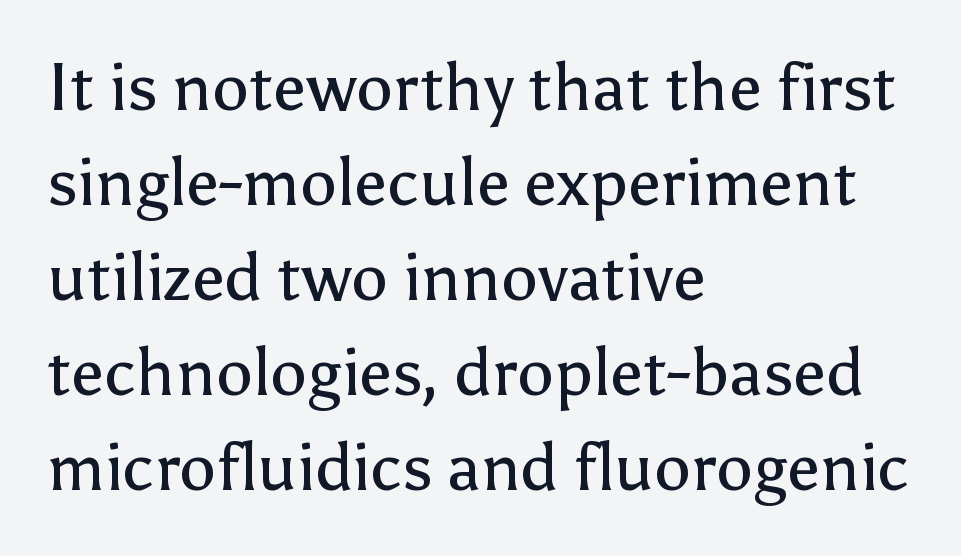
{"serif": "no", "italic": "no", "bold": "no", "weight": "regular", "width": "normal", "stroke_contrast": "low", "x_height": "medium", "monospaced": "no", "underline": "no", "align": "left", "line_spacing": "normal", "line_spacing_ratio": 1.44, "letter_spacing": "normal", "letter_spacing_em": 0.0, "glyph_px": 66}
